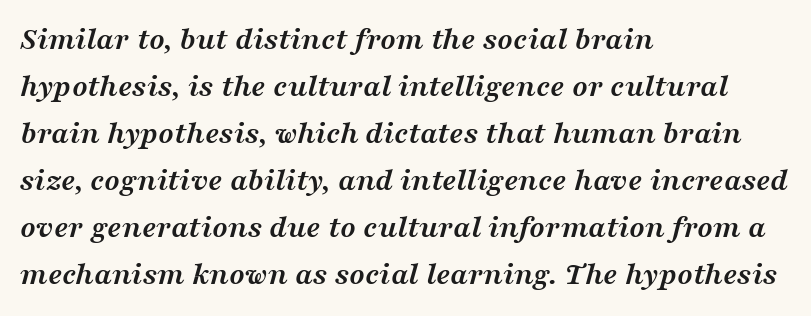
The image shows 32 px semibold, wide serif type, italic (leaning right); set left-aligned, normal line spacing (1.47x), normal letter spacing, not underlined; medium stroke contrast and a medium x-height.
